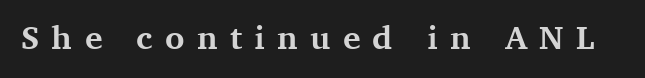
{"serif": "yes", "italic": "no", "bold": "yes", "weight": "bold", "width": "normal", "stroke_contrast": "medium", "x_height": "medium", "monospaced": "no", "underline": "no", "letter_spacing": "wide", "letter_spacing_em": 0.37, "glyph_px": 33}
